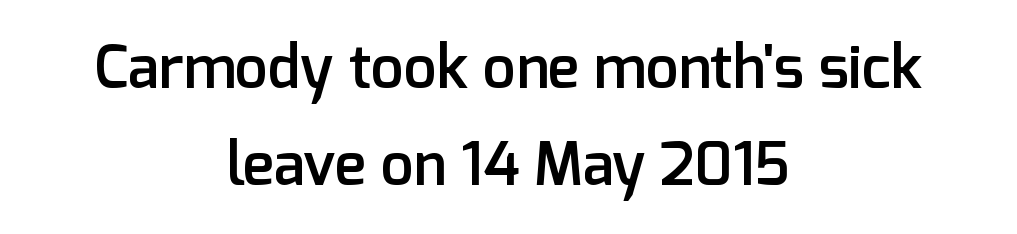
{"serif": "no", "italic": "no", "bold": "semi", "weight": "semibold", "width": "normal", "stroke_contrast": "low", "x_height": "medium", "monospaced": "no", "underline": "no", "align": "center", "line_spacing": "normal", "line_spacing_ratio": 1.65, "letter_spacing": "normal", "letter_spacing_em": 0.0, "glyph_px": 59}
